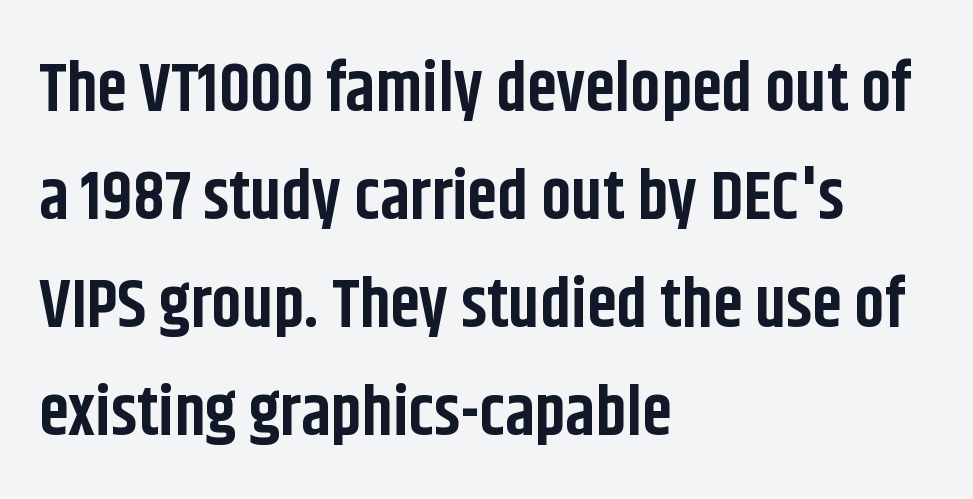
{"serif": "no", "italic": "no", "bold": "yes", "weight": "bold", "width": "condensed", "stroke_contrast": "low", "x_height": "large", "monospaced": "no", "underline": "no", "align": "left", "line_spacing": "normal", "line_spacing_ratio": 1.59, "letter_spacing": "normal", "letter_spacing_em": 0.0, "glyph_px": 68}
